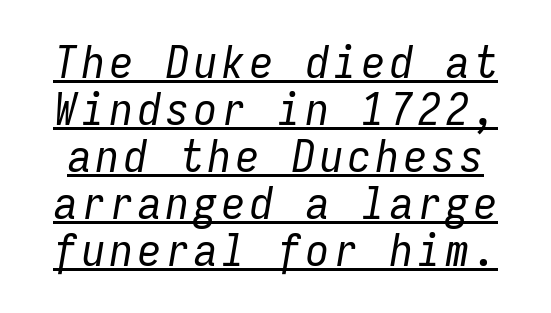
The image shows 46 px regular-weight, condensed type, italic (leaning right), monospaced; set tight line spacing (1.02x), underlined; low stroke contrast and a medium x-height.
